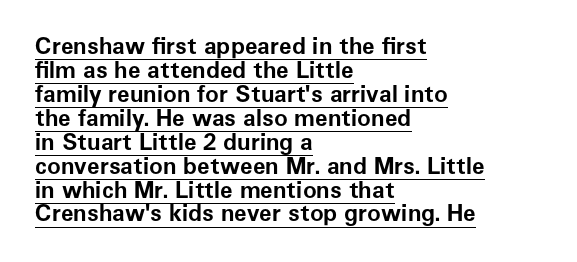
Q: Is the text bold? A: Yes.
Q: Is the text italic (slanted)? A: No, it is upright.
Q: Is the text underlined? A: Yes.
Q: How is the paragraph aligned? A: Left-aligned.
Q: Is the spacing between letters normal or unusually wide? A: Normal.
Q: Is the spacing between lines tight, normal or loose? A: Tight.
